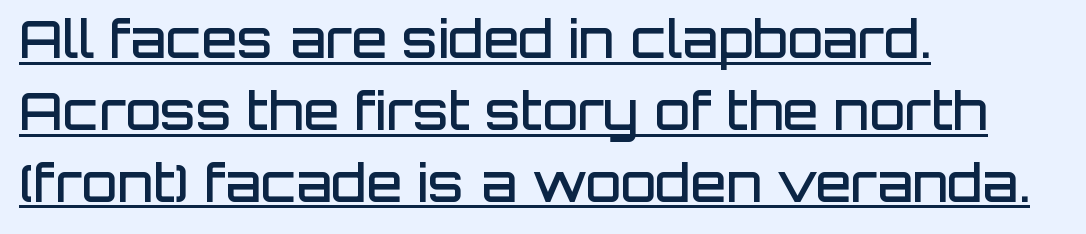
{"serif": "no", "italic": "no", "bold": "semi", "weight": "semibold", "width": "normal", "stroke_contrast": "low", "x_height": "large", "monospaced": "no", "underline": "yes", "align": "left", "line_spacing": "normal", "line_spacing_ratio": 1.38, "letter_spacing": "normal", "letter_spacing_em": 0.0, "glyph_px": 52}
